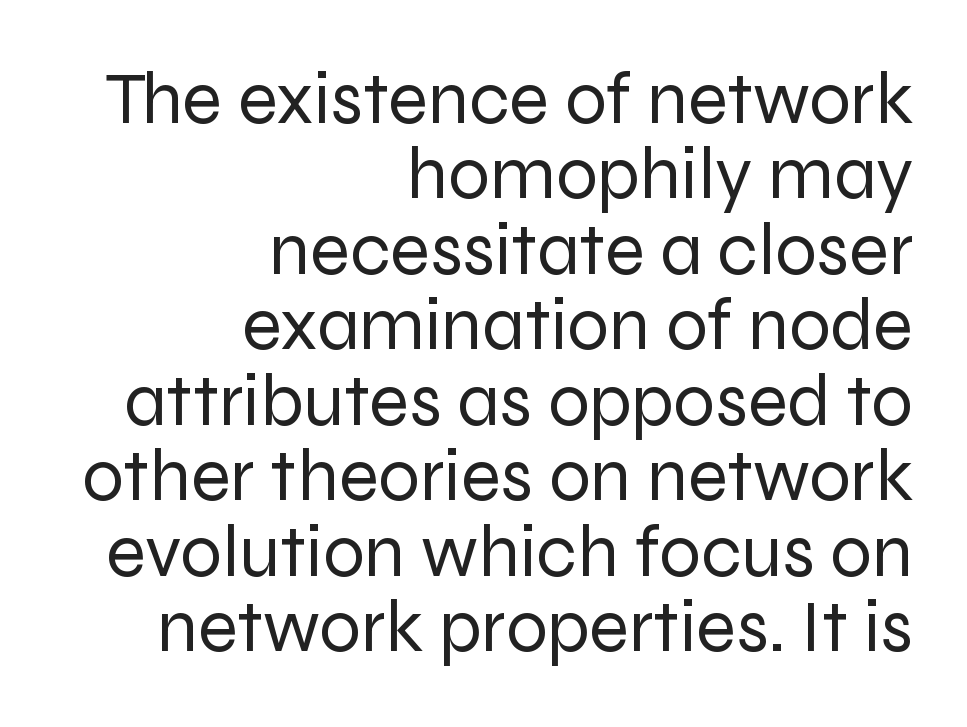
Reading down the column, the eye jumps only a short way to each next line. The passage shown is typed in a proportional face where columns would drift. These lines were composed using upright roman letters. I'd call this a sans setting — the letters go barefoot.
